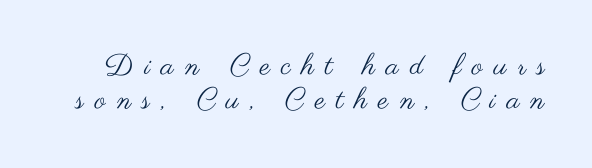
The image shows 29 px regular-weight, wide sans-serif type; set line spacing 1.16x, unusually wide letter spacing (+0.38 em), not underlined; medium stroke contrast and a small x-height.
